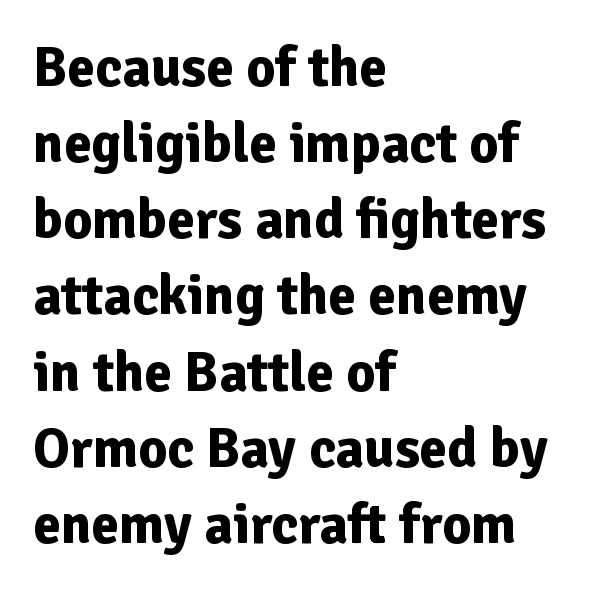
The image shows 56 px bold sans-serif type, upright; set left-aligned, normal line spacing (1.36x), normal letter spacing, not underlined; low stroke contrast and a medium x-height.
